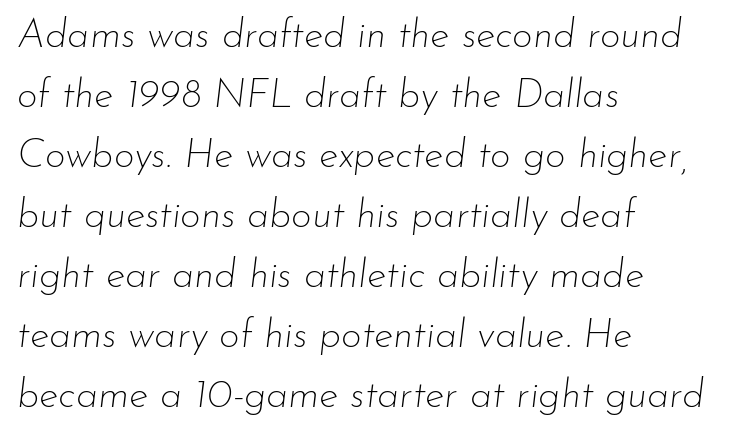
The image shows 40 px thin type, italic (leaning right); set left-aligned, normal line spacing (1.5x), normal letter spacing, not underlined; low stroke contrast and a small x-height.
